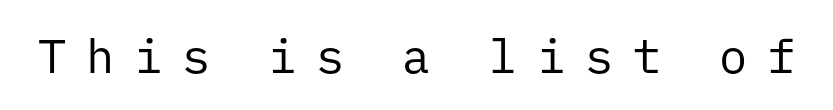
Nothing sits at the stroke ends, so this counts as sans-serif. Italic? Not at all — the glyphs are vertical. Here the designer chose a console-style face with uniform glyph widths. This reads as an unemphasized weight, regular at the heaviest. Check under the words: just untouched page. Characters follow at a spacing far wider than the type designer built in.
